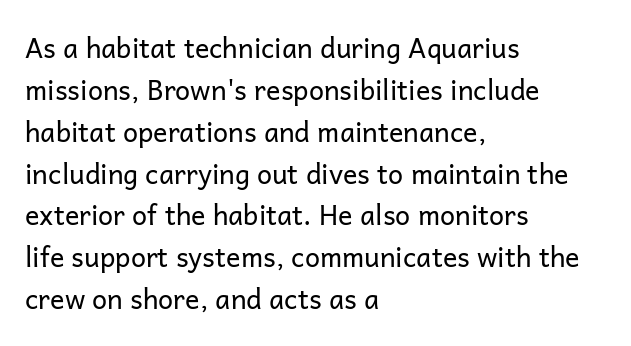
Q: Is the text bold? A: No.
Q: Is the text italic (slanted)? A: No, it is upright.
Q: Is the text underlined? A: No.
Q: How is the paragraph aligned? A: Left-aligned.
Q: Is the spacing between letters normal or unusually wide? A: Normal.
Q: Is the spacing between lines tight, normal or loose? A: Normal.
